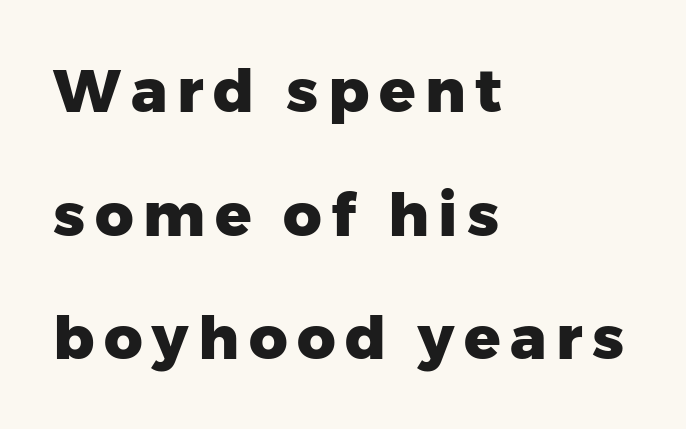
Left-aligned paragraph, ragged on the right. In terms of leading, this rendering errs on the spacious side. The text was rendered using a sans face with plain stroke endings. As a designer I'd log this as weight 700, bold. These lines are rendered in a variable-pitch font. The space beneath each line is pristine and unruled.
